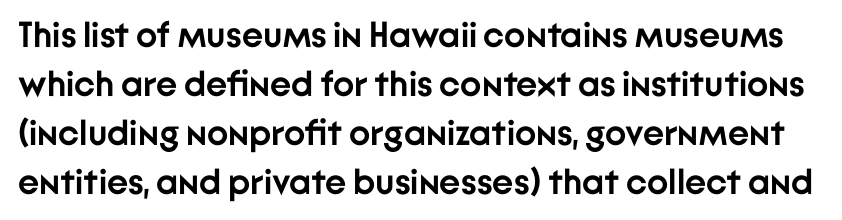
These lines sit exactly where default settings would place them. The passage shown is not underscored anywhere. A typesetter would label this face a sans. Honestly, the letter spacing is just normal — you wouldn't notice it.
